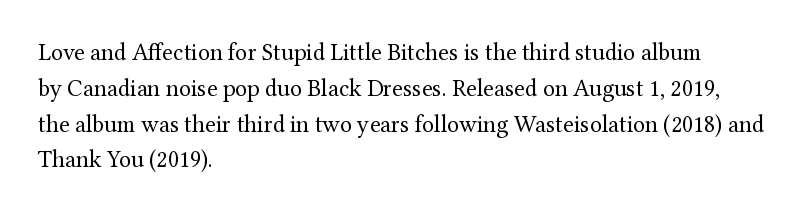
The setting favours the left margin, as ordinary paragraphs usually do. Upright lettering throughout. Letter spacing: default. No chunkiness to these letters — they're not bold.
